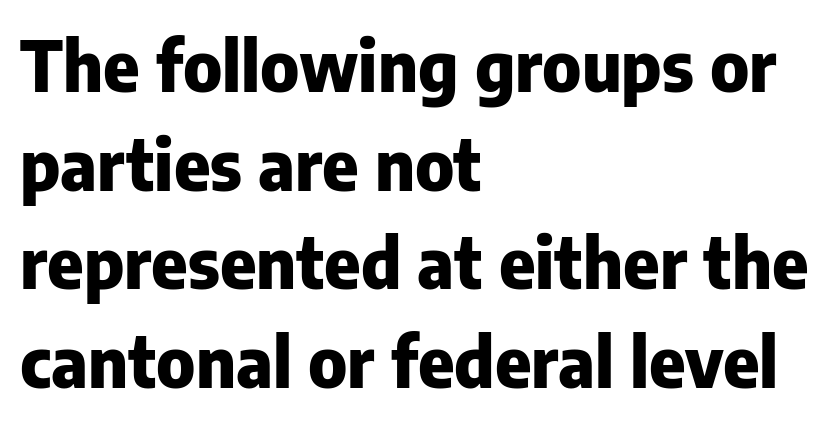
Q: Is the text bold? A: Yes.
Q: Is the text italic (slanted)? A: No, it is upright.
Q: Is the typeface a serif or a sans-serif typeface? A: Sans-serif.
Q: Is the text underlined? A: No.
Q: How is the paragraph aligned? A: Left-aligned.
Q: Is the spacing between letters normal or unusually wide? A: Normal.
Q: Is the spacing between lines tight, normal or loose? A: Normal.
Q: Width (condensed, normal, or wide)? A: Normal.
Q: Stroke contrast? A: Low.
Q: x-height? A: Medium.
Q: Monospaced? A: No.
